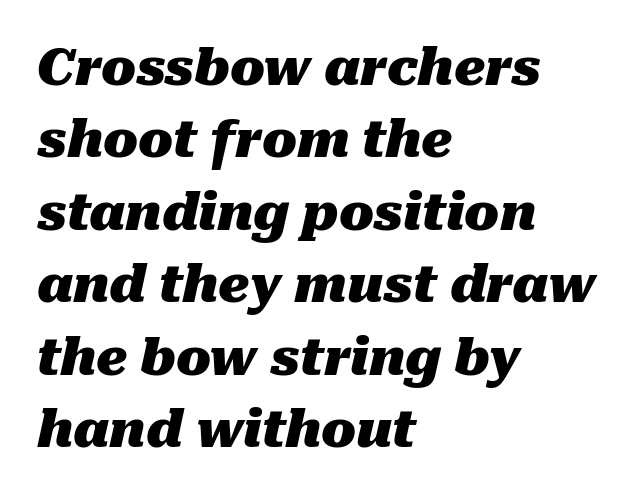
The image shows 51 px heavy type, italic (leaning right); set left-aligned, normal line spacing (1.42x), normal letter spacing, not underlined; medium stroke contrast and a medium x-height.
